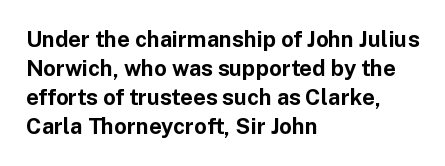
The image shows 22 px bold type, upright; set left-aligned, normal line spacing (1.32x), normal letter spacing, not underlined.
